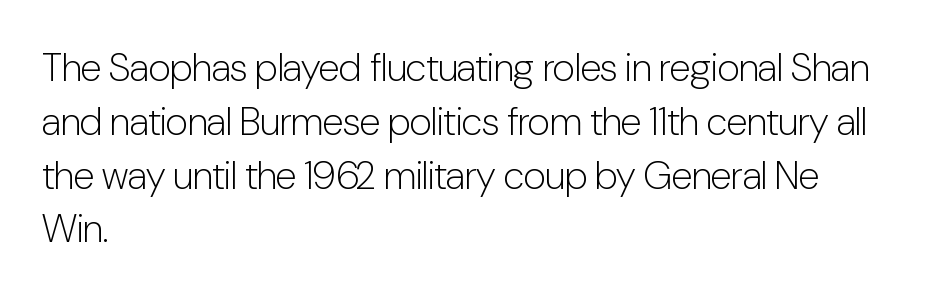
{"serif": "no", "italic": "no", "bold": "no", "weight": "light", "width": "condensed", "stroke_contrast": "low", "x_height": "medium", "monospaced": "no", "underline": "no", "align": "left", "line_spacing": "normal", "line_spacing_ratio": 1.38, "letter_spacing": "normal", "letter_spacing_em": 0.0, "glyph_px": 39}
